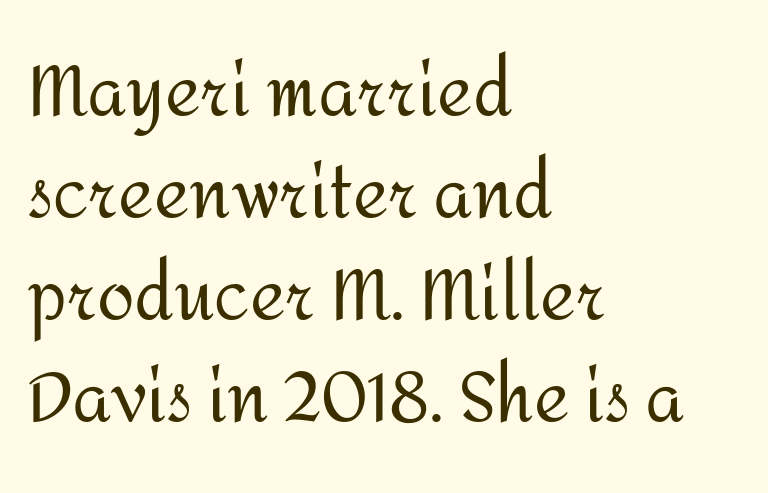
The image shows 68 px regular-weight sans-serif type, upright; set left-aligned, normal line spacing (1.5x), normal letter spacing, not underlined; medium stroke contrast and a medium x-height.
